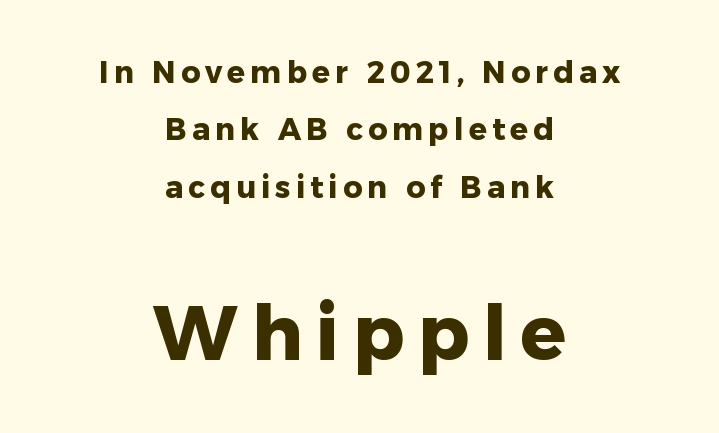
Q: Is the text bold? A: Yes.
Q: Is the text italic (slanted)? A: No, it is upright.
Q: Is the typeface a serif or a sans-serif typeface? A: Sans-serif.
Q: Is the text underlined? A: No.
Q: How is the paragraph aligned? A: Centered.
Q: Is the spacing between lines tight, normal or loose? A: Loose.
Q: Which block of text is set in a larger size, the first (top) or the second (bottom)? A: The second (bottom) one.
Q: Width (condensed, normal, or wide)? A: Normal.
Q: Stroke contrast? A: Low.
Q: x-height? A: Medium.
Q: Monospaced? A: No.
